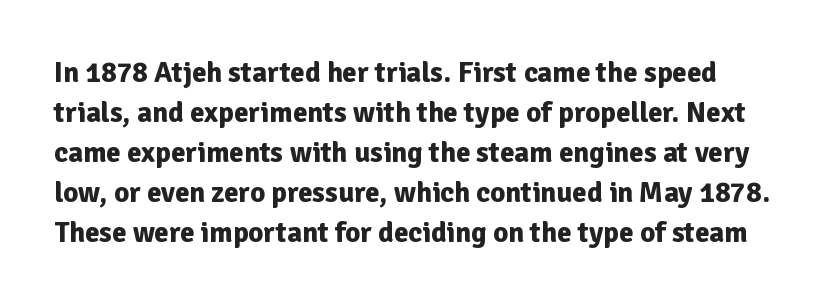
How heavy is the stroke? Heavy — this is a bold. I'd call this a sans setting — the letters go barefoot. Students, note that the glyphs here touch the page at normal intervals. The face used here is proportionally spaced, like ordinary book or web type. Rule under the text: the space is simply empty. Characters remain perfectly vertical along every line.
